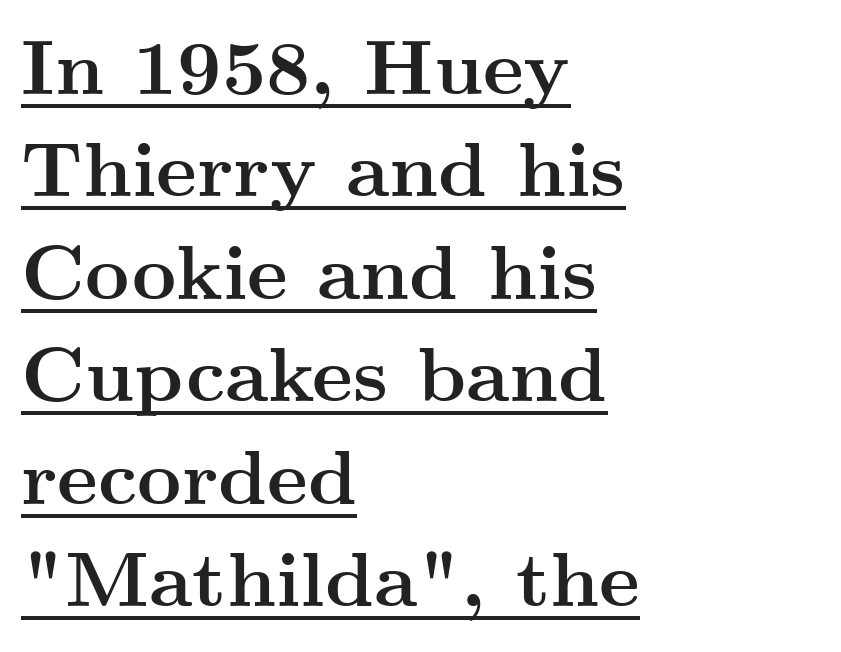
The image shows 77 px semibold, wide serif type, upright; set left-aligned, normal line spacing (1.33x), normal letter spacing, underlined; medium stroke contrast and a small x-height.
